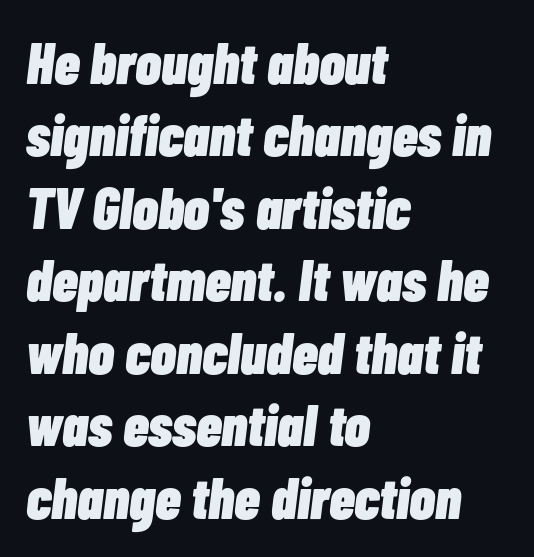
Note the varied advance widths — an 'i' is clearly narrower than an 'm'. Is the type bold? Yes — the strokes are clearly thick and heavy. Does extra space separate the letters? No, they use regular spacing. A bare baseline throughout the passage. The compositor pushed each line to the left boundary. The vertical gap from one line to the next is medium.
